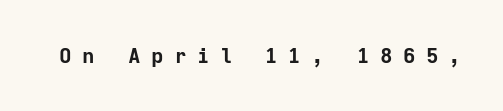
Q: Is the text bold? A: Yes.
Q: Is the text italic (slanted)? A: No, it is upright.
Q: Is the text underlined? A: No.
Q: Is the spacing between letters normal or unusually wide? A: Unusually wide.
